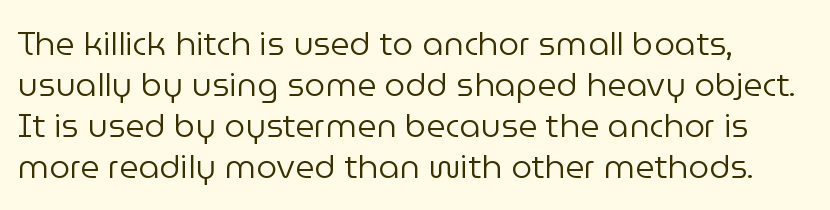
{"serif": "no", "italic": "no", "bold": "no", "weight": "regular", "width": "normal", "stroke_contrast": "low", "x_height": "medium", "monospaced": "no", "underline": "no", "align": "left", "line_spacing_ratio": 1.24, "letter_spacing": "normal", "letter_spacing_em": 0.0, "glyph_px": 33}
